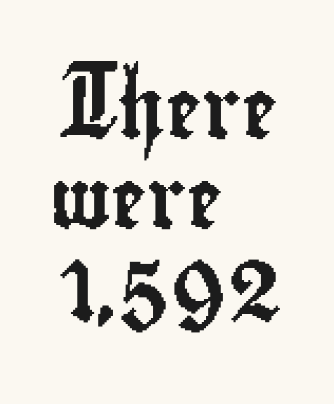
{"serif": "no", "italic": "no", "width": "condensed", "stroke_contrast": "low", "x_height": "small", "monospaced": "no", "underline": "no", "align": "left", "line_spacing": "normal", "line_spacing_ratio": 1.53, "letter_spacing": "normal", "letter_spacing_em": 0.0, "glyph_px": 59}
